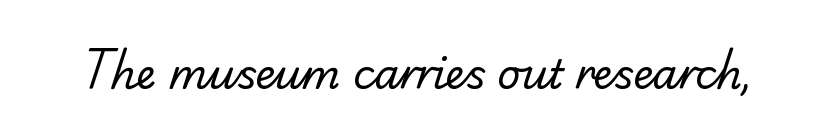
{"serif": "yes", "bold": "no", "weight": "regular", "width": "normal", "stroke_contrast": "low", "x_height": "small", "monospaced": "no", "underline": "no", "letter_spacing": "normal", "letter_spacing_em": 0.0, "glyph_px": 40}
